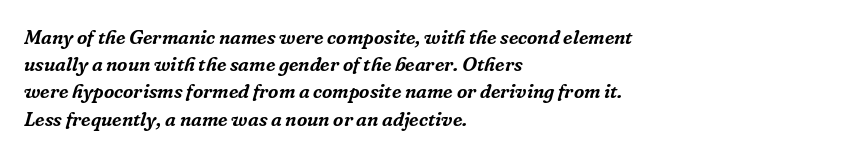
{"italic": "yes", "lean": "right", "slant_degrees": 16, "underline": "no", "align": "left", "line_spacing": "normal", "line_spacing_ratio": 1.36, "letter_spacing": "normal", "letter_spacing_em": 0.0, "glyph_px": 20}
